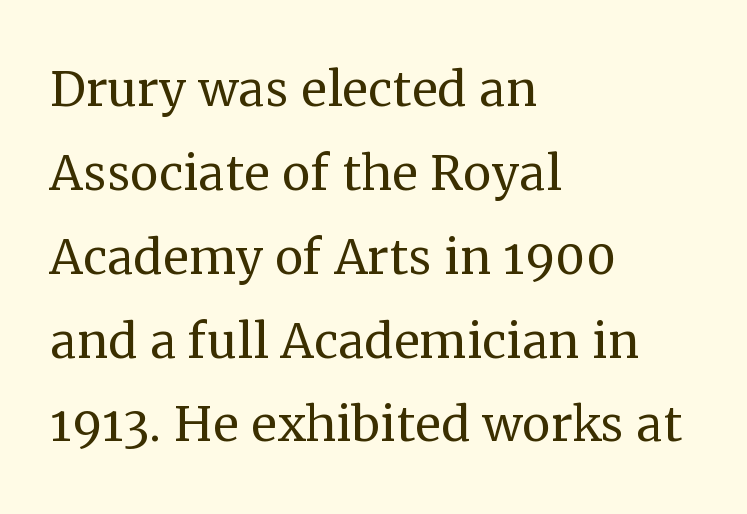
{"serif": "yes", "italic": "no", "bold": "no", "weight": "regular", "width": "normal", "stroke_contrast": "medium", "x_height": "medium", "monospaced": "no", "underline": "no", "align": "left", "line_spacing": "normal", "line_spacing_ratio": 1.31, "letter_spacing": "normal", "letter_spacing_em": 0.0, "glyph_px": 64}
